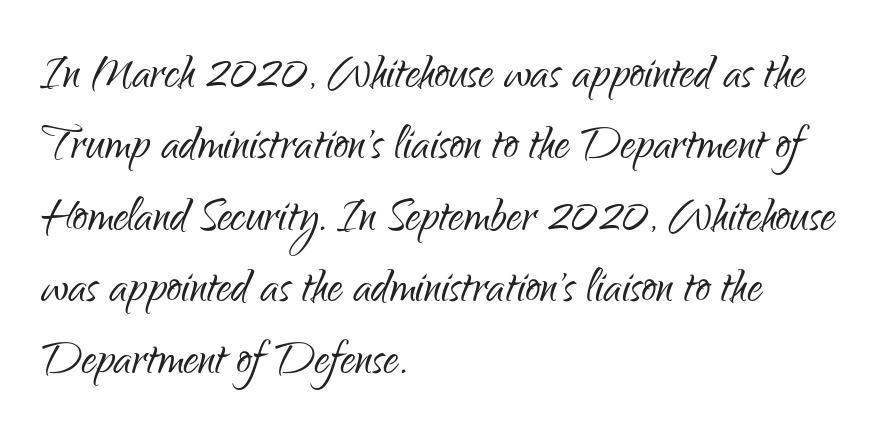
Q: Is the text bold? A: No.
Q: Is the text italic (slanted)? A: Yes.
Q: Is the typeface a serif or a sans-serif typeface? A: Sans-serif.
Q: Is the text underlined? A: No.
Q: How is the paragraph aligned? A: Left-aligned.
Q: Is the spacing between letters normal or unusually wide? A: Normal.
Q: Width (condensed, normal, or wide)? A: Condensed.
Q: Stroke contrast? A: Low.
Q: x-height? A: Small.
Q: Monospaced? A: No.
